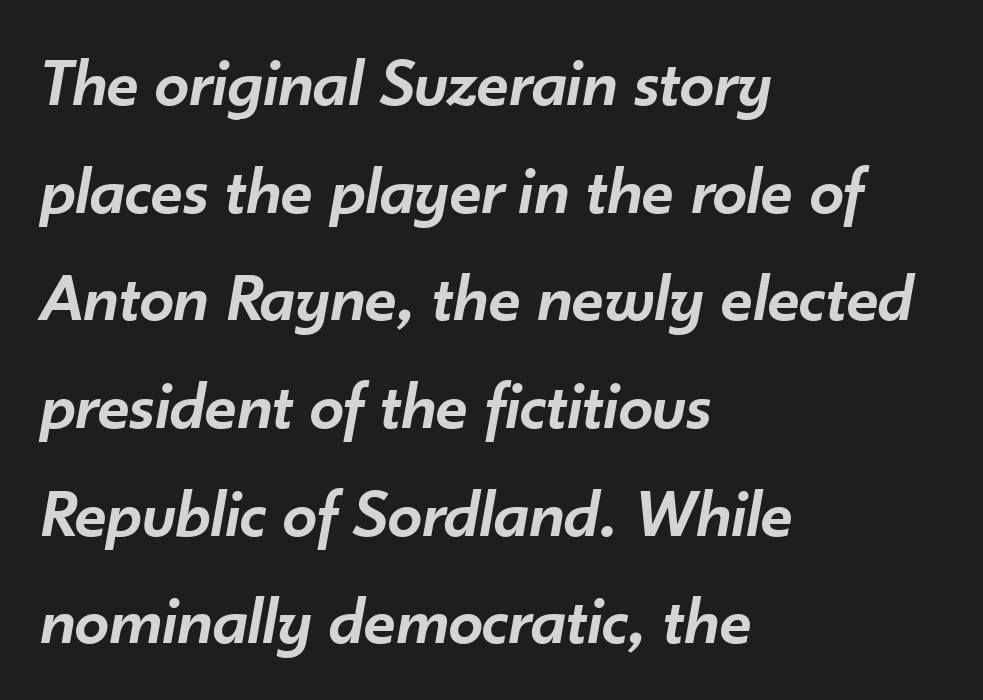
Italic? Definitely — the glyphs are oblique. A typesetter would call this proportional, since set widths differ per character. Heft: intermediate — a semibold. Regarding leading, the lines here are spaced in the standard way. The gap between lines stays unmarked. The typesetter chose a ragged-right arrangement here.
